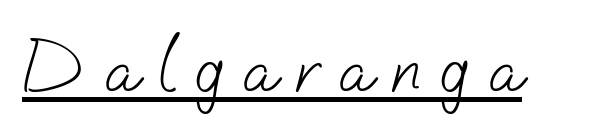
{"serif": "no", "bold": "no", "weight": "light", "width": "normal", "stroke_contrast": "low", "x_height": "small", "monospaced": "no", "underline": "yes", "letter_spacing": "wide", "letter_spacing_em": 0.25, "glyph_px": 75}
